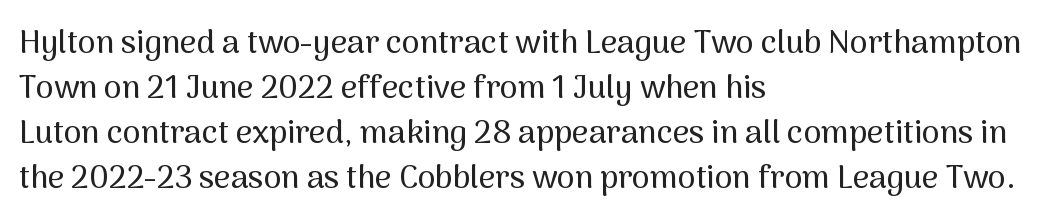
{"serif": "no", "italic": "no", "width": "normal", "stroke_contrast": "medium", "x_height": "medium", "monospaced": "no", "underline": "no", "align": "left", "line_spacing": "normal", "line_spacing_ratio": 1.41, "letter_spacing": "normal", "letter_spacing_em": 0.0, "glyph_px": 32}
